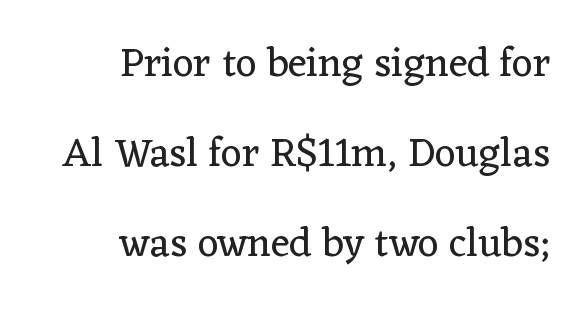
The image shows 41 px regular-weight serif type, upright; set right-aligned, loose line spacing (2.19x), normal letter spacing, not underlined; low stroke contrast and a medium x-height.
